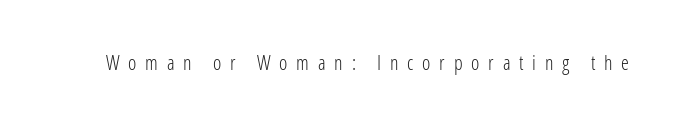
The image shows 20 px text type, upright; set unusually wide letter spacing (+0.44 em), not underlined.
